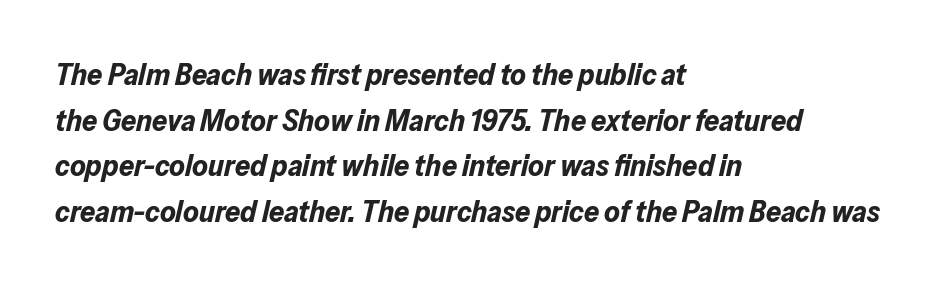
{"italic": "yes", "lean": "right", "slant_degrees": 13, "bold": "yes", "weight": "bold", "width": "normal", "stroke_contrast": "low", "x_height": "medium", "monospaced": "no", "underline": "no", "align": "left", "line_spacing": "normal", "line_spacing_ratio": 1.52, "letter_spacing": "normal", "letter_spacing_em": 0.0, "glyph_px": 30}
